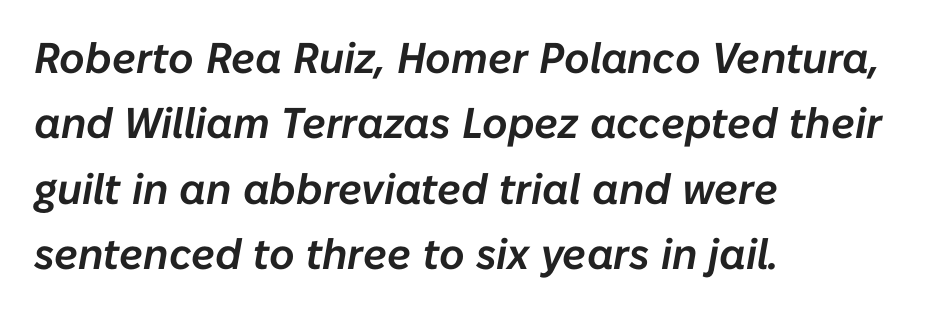
{"italic": "yes", "lean": "right", "slant_degrees": 10, "width": "normal", "stroke_contrast": "low", "x_height": "medium", "monospaced": "no", "underline": "no", "align": "left", "line_spacing": "normal", "line_spacing_ratio": 1.52, "letter_spacing": "normal", "letter_spacing_em": 0.0, "glyph_px": 43}
